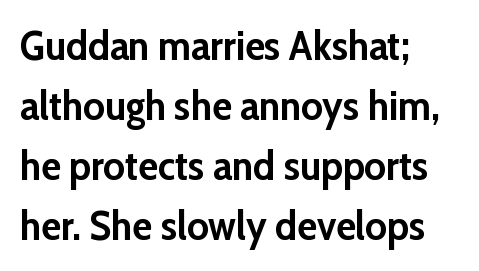
Glyph-to-glyph distance matches everyday printed text. This sample keeps an unexceptional amount of space between lines. The letters stand upright; this is a roman face. Caption: bold face, heavy strokes.
